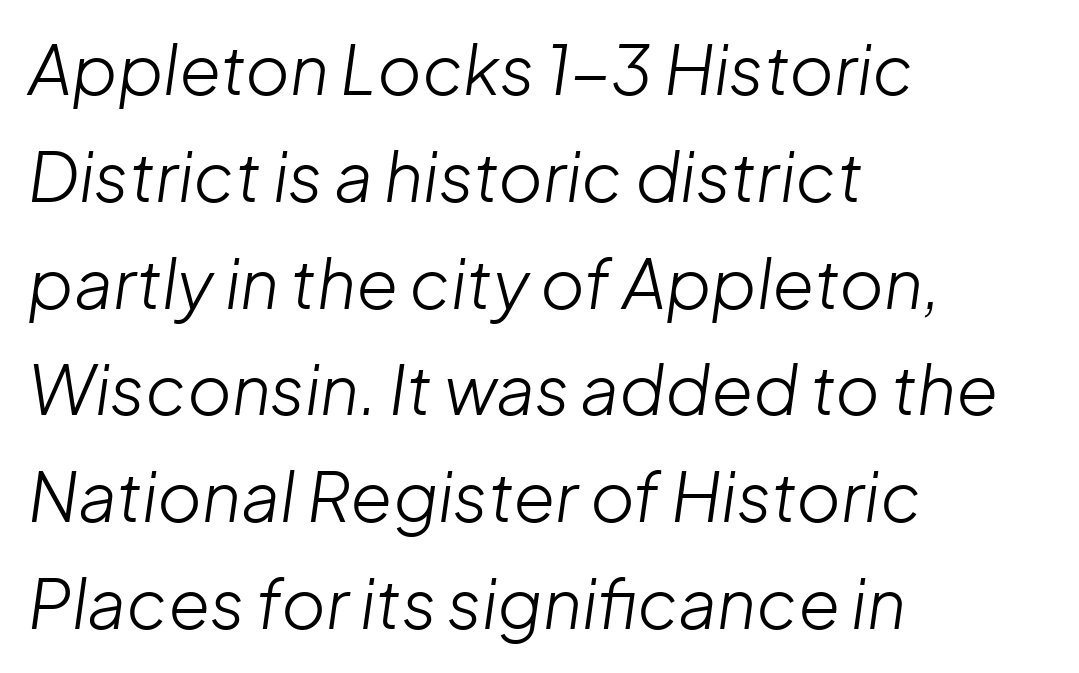
{"italic": "yes", "lean": "right", "slant_degrees": 8, "bold": "no", "weight": "light", "width": "normal", "stroke_contrast": "low", "x_height": "medium", "monospaced": "no", "underline": "no", "align": "left", "line_spacing": "normal", "line_spacing_ratio": 1.57, "letter_spacing": "normal", "letter_spacing_em": 0.0, "glyph_px": 68}
